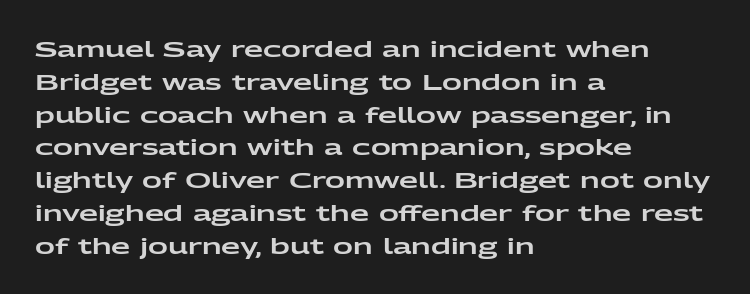
The specimen omits any rule beneath the text block's lines. Is the letter spacing exaggerated? No — it looks like the ordinary default. The typography opts for an upright posture over an oblique one. The rag falls on the right side of this text block. Baseline-to-baseline distance is the conventional proportion of letter height.
